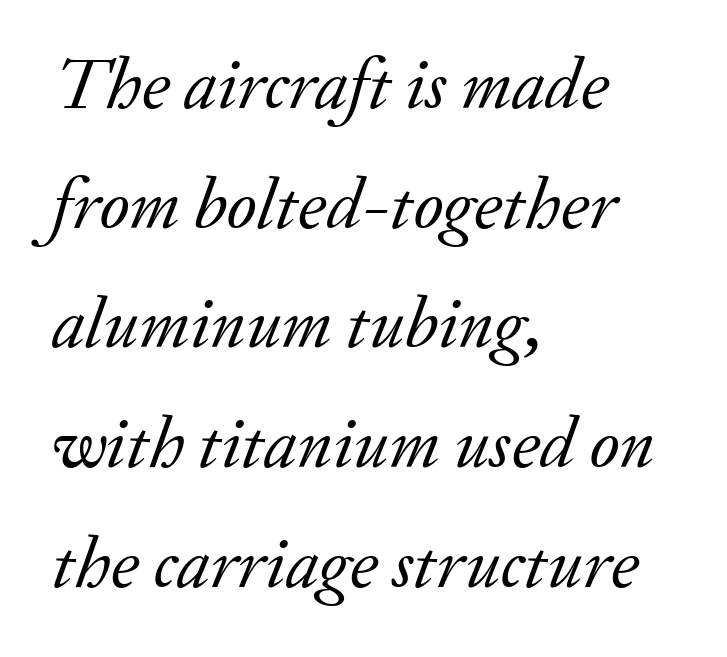
The words here are not underlined. Vertical stems look standard width or narrower in stroke. Nobody touched the tracking dial on this one. You can tell it's italic because the verticals aren't actually vertical. The rag falls on the right side of this text block.
